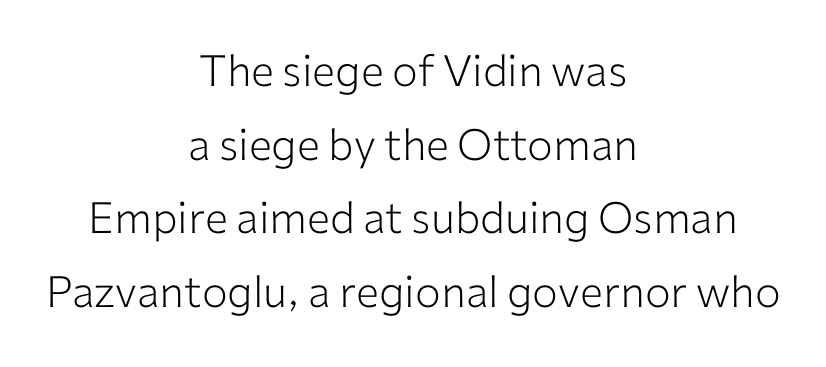
The image shows 43 px light sans-serif type, upright; set centered, line spacing 1.71x, normal letter spacing, not underlined; low stroke contrast and a medium x-height.
